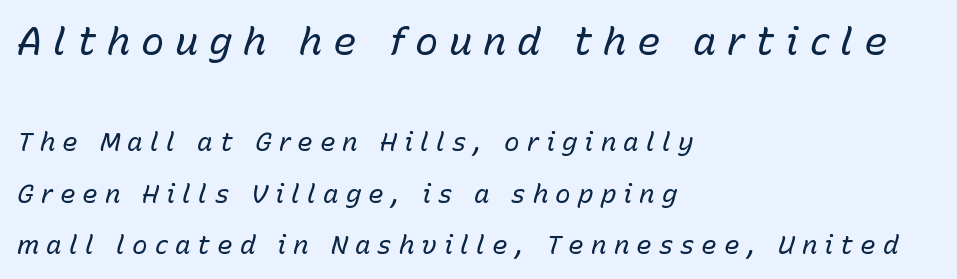
Q: Is the text bold? A: No.
Q: Is the text italic (slanted)? A: Yes, it leans right by about 15 degrees.
Q: Is the text underlined? A: No.
Q: How is the paragraph aligned? A: Left-aligned.
Q: Is the spacing between letters normal or unusually wide? A: Unusually wide.
Q: Is the spacing between lines tight, normal or loose? A: Loose.
Q: Which block of text is set in a larger size, the first (top) or the second (bottom)? A: The first (top) one.
Q: Width (condensed, normal, or wide)? A: Normal.
Q: Stroke contrast? A: Low.
Q: x-height? A: Medium.
Q: Monospaced? A: No.
